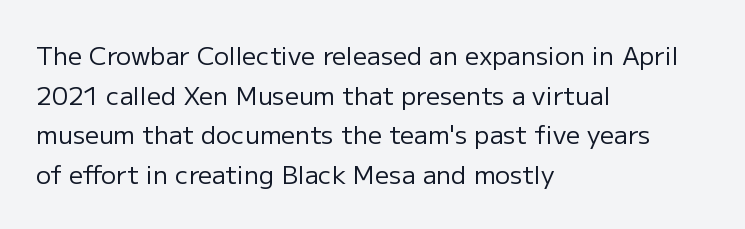
The image shows 25 px text type, upright; set left-aligned, normal line spacing (1.59x), normal letter spacing, not underlined.
